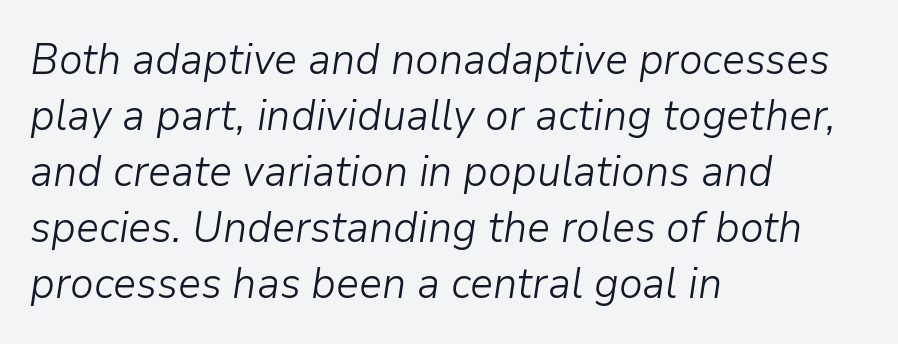
{"italic": "yes", "lean": "right", "slant_degrees": 9, "bold": "no", "weight": "light", "width": "normal", "stroke_contrast": "low", "x_height": "medium", "monospaced": "no", "underline": "no", "align": "left", "line_spacing": "normal", "line_spacing_ratio": 1.3, "letter_spacing": "normal", "letter_spacing_em": 0.0, "glyph_px": 43}
